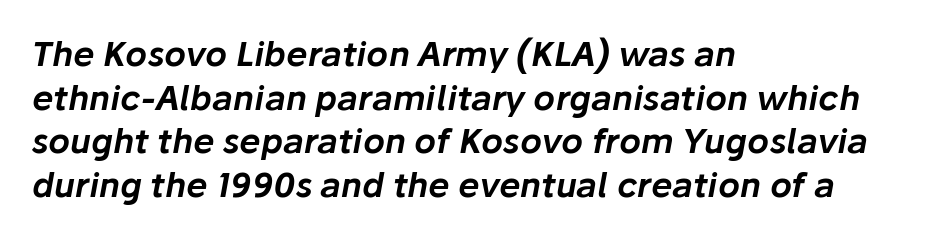
The image shows 34 px text type, italic (leaning right); set left-aligned, normal line spacing (1.28x), normal letter spacing, not underlined; low stroke contrast and a medium x-height.
